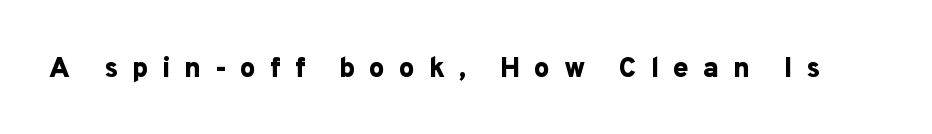
{"serif": "no", "italic": "no", "bold": "yes", "weight": "bold", "width": "normal", "stroke_contrast": "low", "x_height": "medium", "monospaced": "no", "underline": "no", "letter_spacing": "wide", "letter_spacing_em": 0.49, "glyph_px": 28}
